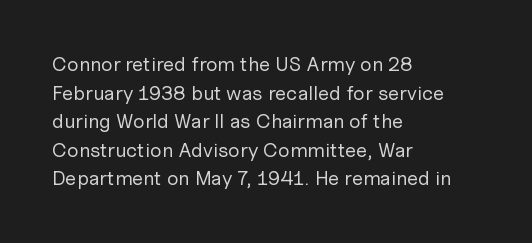
Q: Is the text bold? A: No.
Q: Is the text italic (slanted)? A: No, it is upright.
Q: Is the text underlined? A: No.
Q: How is the paragraph aligned? A: Left-aligned.
Q: Is the spacing between letters normal or unusually wide? A: Normal.
Q: Is the spacing between lines tight, normal or loose? A: Normal.
